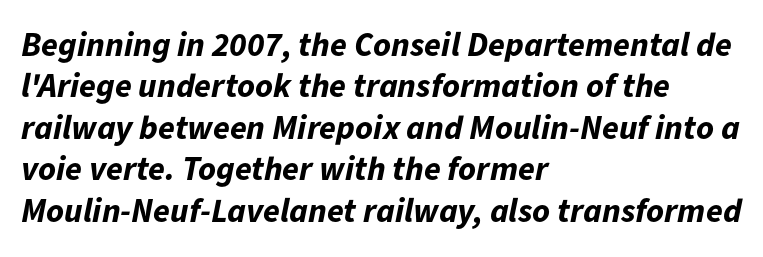
{"italic": "yes", "lean": "right", "slant_degrees": 11, "bold": "yes", "weight": "bold", "width": "normal", "stroke_contrast": "low", "x_height": "medium", "monospaced": "no", "underline": "no", "align": "left", "line_spacing_ratio": 1.22, "letter_spacing": "normal", "letter_spacing_em": 0.0, "glyph_px": 34}
